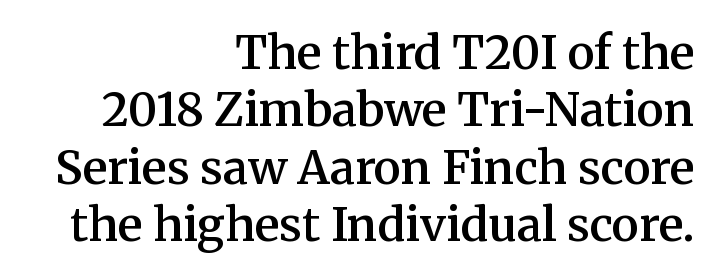
Proportional: the letters do not fall into vertical columns. Default kerning and tracking; the words read as compact shapes. Check the space under the baseline: it is left empty. The passage shown stacks its lines at a standard gap. Does the lettering tilt? It doesn't — this is upright. Caption: multi-line text, flush right, ragged left.
